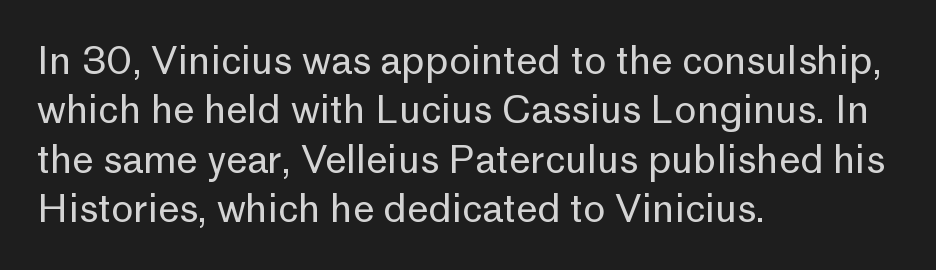
Q: Is the text bold? A: No.
Q: Is the text italic (slanted)? A: No, it is upright.
Q: Is the typeface a serif or a sans-serif typeface? A: Sans-serif.
Q: Is the text underlined? A: No.
Q: How is the paragraph aligned? A: Left-aligned.
Q: Is the spacing between letters normal or unusually wide? A: Normal.
Q: Is the spacing between lines tight, normal or loose? A: Normal.
Q: Width (condensed, normal, or wide)? A: Normal.
Q: Stroke contrast? A: Low.
Q: x-height? A: Medium.
Q: Monospaced? A: No.
